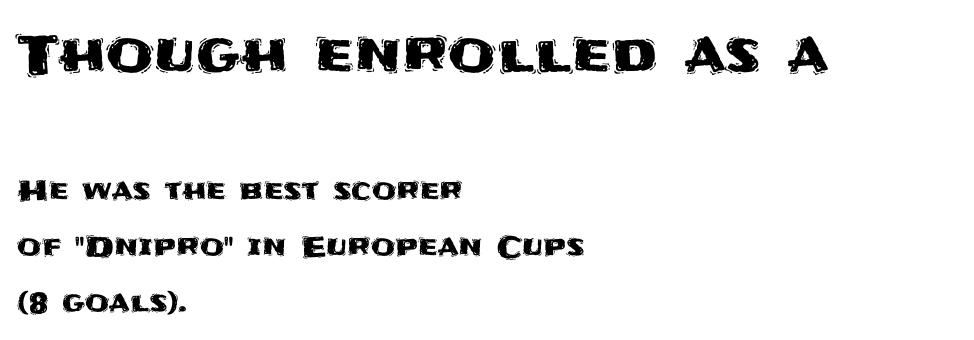
{"serif": "no", "italic": "no", "width": "normal", "stroke_contrast": "medium", "x_height": "large", "monospaced": "no", "underline": "no", "align": "left", "line_spacing": "loose", "line_spacing_ratio": 2.0, "letter_spacing": "normal", "letter_spacing_em": 0.0, "larger_block": "first", "size_ratio": 1.96, "glyph_px": 55}
